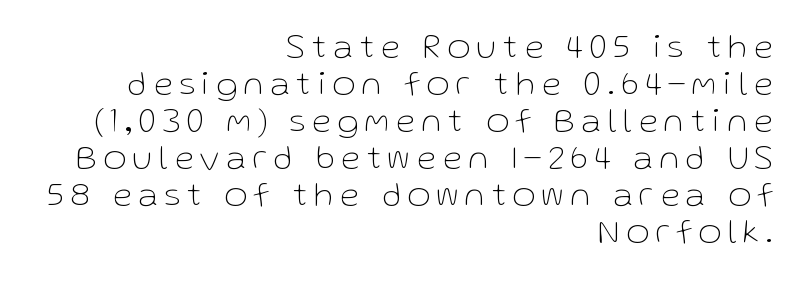
Q: Is the text bold? A: No.
Q: Is the text italic (slanted)? A: No, it is upright.
Q: Is the typeface a serif or a sans-serif typeface? A: Sans-serif.
Q: Is the text underlined? A: No.
Q: How is the paragraph aligned? A: Right-aligned.
Q: Is the spacing between letters normal or unusually wide? A: Unusually wide.
Q: Is the spacing between lines tight, normal or loose? A: Tight.
Q: Width (condensed, normal, or wide)? A: Normal.
Q: Stroke contrast? A: Low.
Q: x-height? A: Medium.
Q: Monospaced? A: No.
